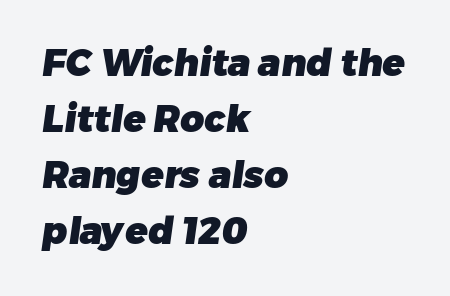
Q: Is the text bold? A: Yes.
Q: Is the typeface a serif or a sans-serif typeface? A: Sans-serif.
Q: Is the text underlined? A: No.
Q: How is the paragraph aligned? A: Left-aligned.
Q: Is the spacing between letters normal or unusually wide? A: Normal.
Q: Is the spacing between lines tight, normal or loose? A: Normal.
Q: Width (condensed, normal, or wide)? A: Normal.
Q: Stroke contrast? A: Low.
Q: x-height? A: Medium.
Q: Monospaced? A: No.
